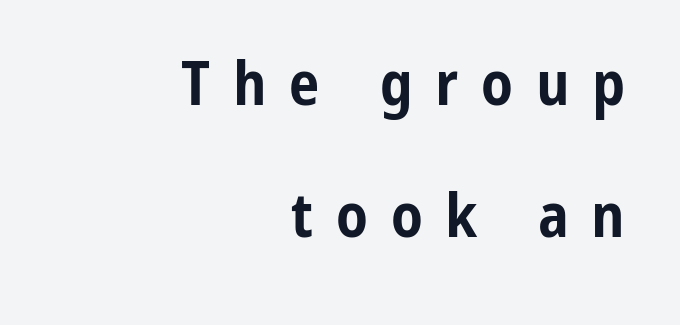
A clean baseline with only descenders dipping below it. Widely set lines give the paragraph a tall, airy silhouette. The passage is arranged like a letterhead date or caption credit — flush right. Proportional: the letters do not fall into vertical columns. Does extra space separate the letters? Yes, quite a lot of it. A typesetter would mark this as roman, not italic.
